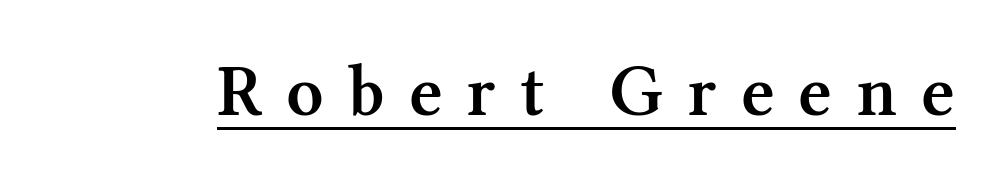
Q: Is the text bold? A: Semi-bold.
Q: Is the text italic (slanted)? A: No, it is upright.
Q: Is the typeface a serif or a sans-serif typeface? A: Serif.
Q: Is the text underlined? A: Yes.
Q: Is the spacing between letters normal or unusually wide? A: Unusually wide.
Q: Width (condensed, normal, or wide)? A: Normal.
Q: Stroke contrast? A: Medium.
Q: x-height? A: Medium.
Q: Monospaced? A: No.
